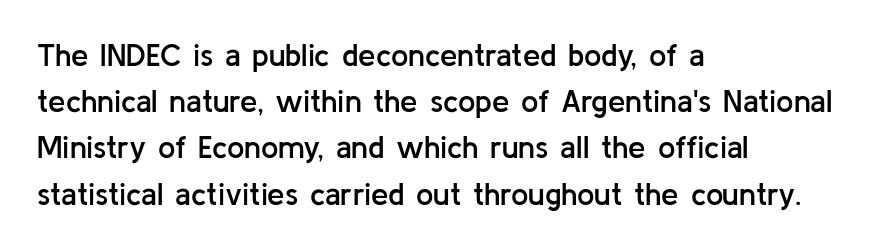
{"serif": "no", "italic": "no", "bold": "semi", "weight": "semibold", "width": "normal", "stroke_contrast": "low", "x_height": "medium", "monospaced": "no", "underline": "no", "align": "left", "line_spacing": "normal", "line_spacing_ratio": 1.49, "letter_spacing": "normal", "letter_spacing_em": 0.0, "glyph_px": 31}
